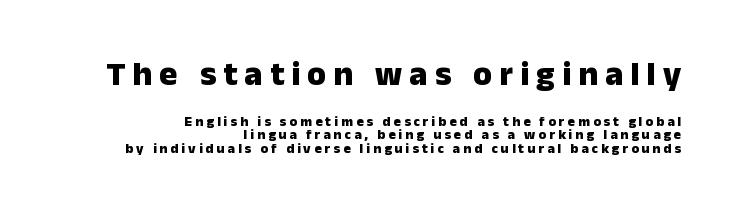
Proportional: the letters do not fall into vertical columns. Which of the two is more prominent by size? The first, at the top. Notice how the passage keeps a crisp vertical edge on the right only. To sum up the face: it is a sans, with no serifs. A dark, heavy texture on the line: the type is bold. A clean baseline with only descenders dipping below it.
